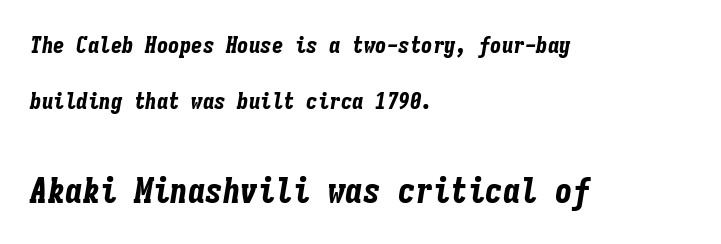
No word sits above an underline. The letters sit at their default tracking, neither squeezed nor spread. How heavy is the stroke? Heavy — this is a bold. Compared with typical paragraphs, the rows here are farther apart.
